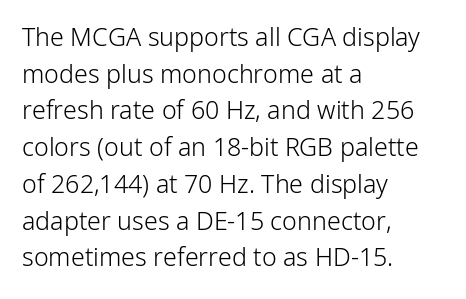
{"italic": "no", "bold": "no", "underline": "no", "align": "left", "line_spacing": "normal", "line_spacing_ratio": 1.47, "letter_spacing": "normal", "letter_spacing_em": 0.0, "glyph_px": 25}
